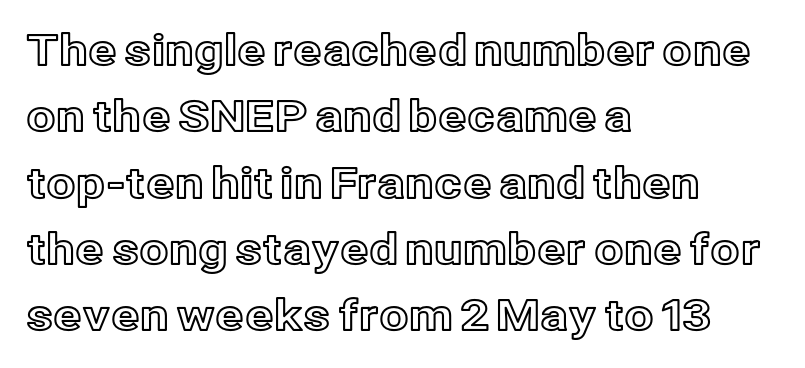
The image shows 42 px text type, upright; set left-aligned, normal line spacing (1.58x), normal letter spacing, not underlined; a medium x-height.
